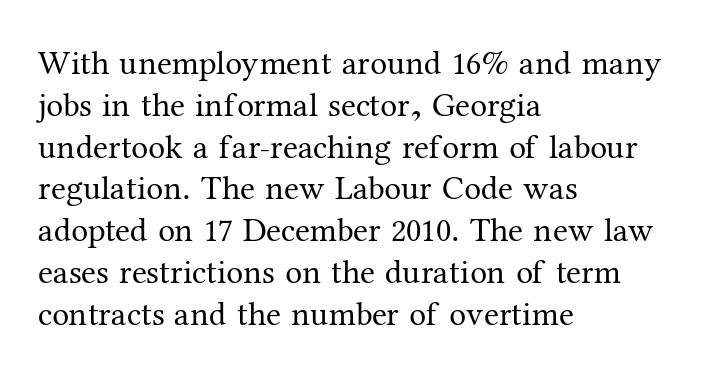
Is this a fixed-width face? No — the glyphs have proportional, varying widths. Typographically, this falls in the serif category. The text block is weighted toward the left margin, trailing off unevenly rightward. The letterforms sit at book weight or below. The space beneath each line is pristine and unruled.
